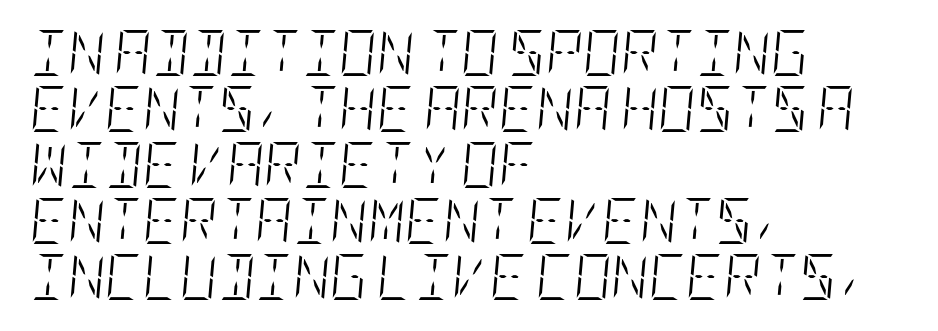
Q: Is the text bold? A: No.
Q: Is the text italic (slanted)? A: Yes, it leans right by about 5 degrees.
Q: Is the text underlined? A: No.
Q: How is the paragraph aligned? A: Left-aligned.
Q: Is the spacing between letters normal or unusually wide? A: Normal.
Q: Width (condensed, normal, or wide)? A: Condensed.
Q: Stroke contrast? A: Low.
Q: x-height? A: Large.
